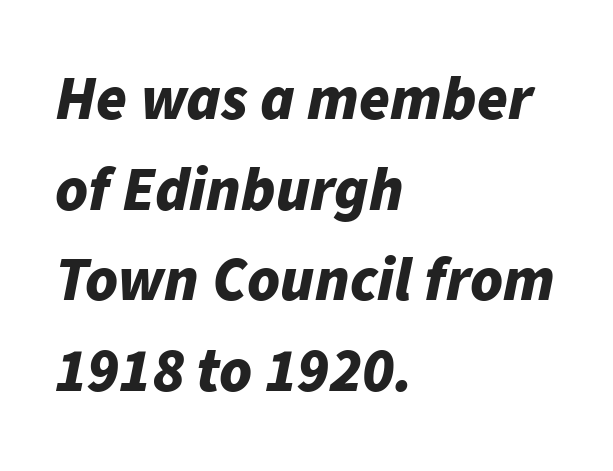
The image shows 62 px bold type, italic (leaning right); set left-aligned, normal line spacing (1.46x), normal letter spacing, not underlined; low stroke contrast and a medium x-height.
